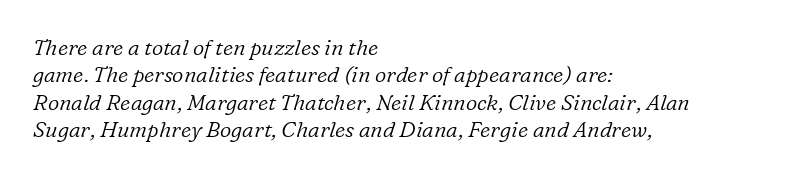
Where is the straight margin? On the left. No extra tracking has been applied to these lines. Underlining? Definitely not there. A quiet, ordinary-to-light weight characterises the typeface. In terms of posture, this sample is oblique.
